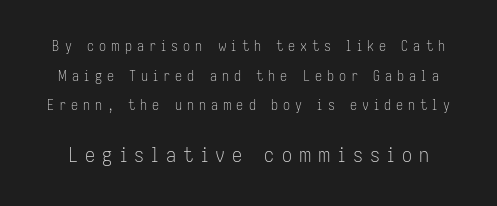
Students, note that the glyphs here are deliberately spaced far apart. The weight would be labelled regular, book, light, or lighter still. Vertical strokes here are truly vertical. The space beneath each line is pristine and unruled. Typesetter's note — lower block bumped up in size, upper block left smaller.
